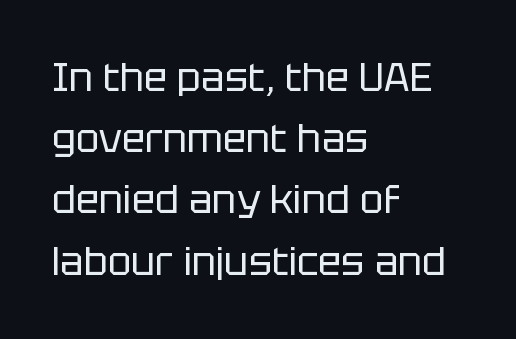
{"serif": "no", "italic": "no", "bold": "no", "weight": "regular", "width": "normal", "stroke_contrast": "low", "x_height": "large", "monospaced": "no", "underline": "no", "align": "left", "line_spacing": "normal", "line_spacing_ratio": 1.57, "letter_spacing": "normal", "letter_spacing_em": 0.0, "glyph_px": 39}
